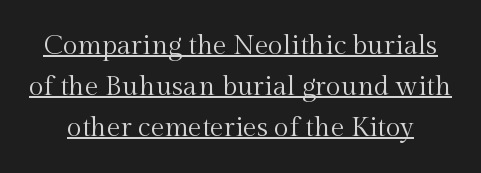
{"italic": "no", "bold": "no", "underline": "yes", "line_spacing": "normal", "line_spacing_ratio": 1.51, "letter_spacing": "normal", "letter_spacing_em": 0.0, "glyph_px": 27}
